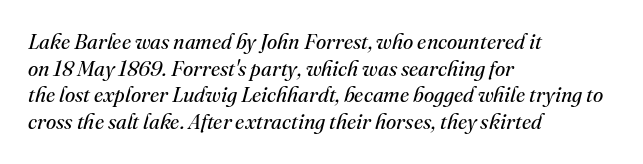
There's an unmistakable incline to the writing here. Typeset ragged right — the left edge is the straight one. Weight: regular or lighter. Tracking value appears to be zero — textbook default spacing. How would I describe the line gaps? Plain and ordinary. Anything drawn beneath the words? Only blank space.
